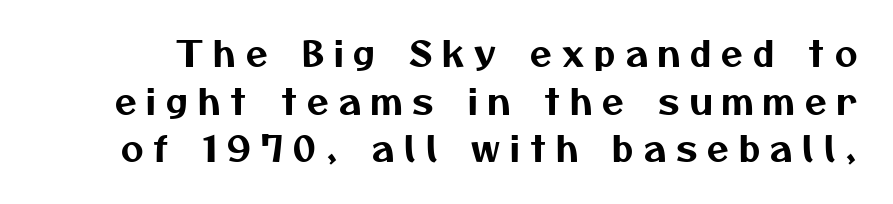
{"serif": "no", "width": "normal", "stroke_contrast": "medium", "x_height": "medium", "monospaced": "no", "underline": "no", "line_spacing": "normal", "line_spacing_ratio": 1.36, "letter_spacing": "wide", "letter_spacing_em": 0.29, "glyph_px": 35}
